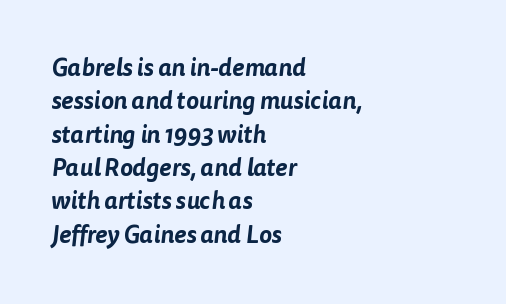
Visually the block forms a straight wall on the left and a jagged coastline on the right. The passage shown is not underscored anywhere. This rendering leaves character spacing at its baseline value. The leading is moderate, giving the passage an even texture.
